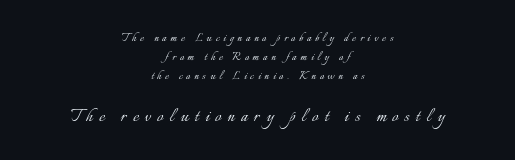
{"bold": "no", "underline": "no", "align": "center", "line_spacing": "normal", "line_spacing_ratio": 1.34, "letter_spacing": "wide", "letter_spacing_em": 0.28, "larger_block": "second", "size_ratio": 1.57, "glyph_px": 22}
